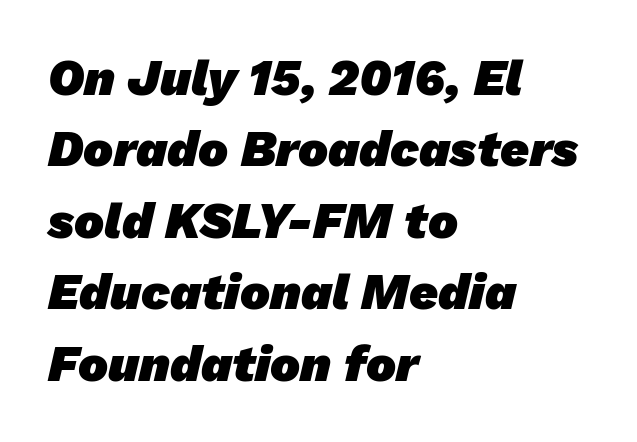
{"serif": "no", "bold": "yes", "weight": "heavy", "width": "normal", "stroke_contrast": "low", "x_height": "medium", "monospaced": "no", "underline": "no", "align": "left", "line_spacing": "normal", "line_spacing_ratio": 1.43, "letter_spacing": "normal", "letter_spacing_em": 0.0, "glyph_px": 50}
